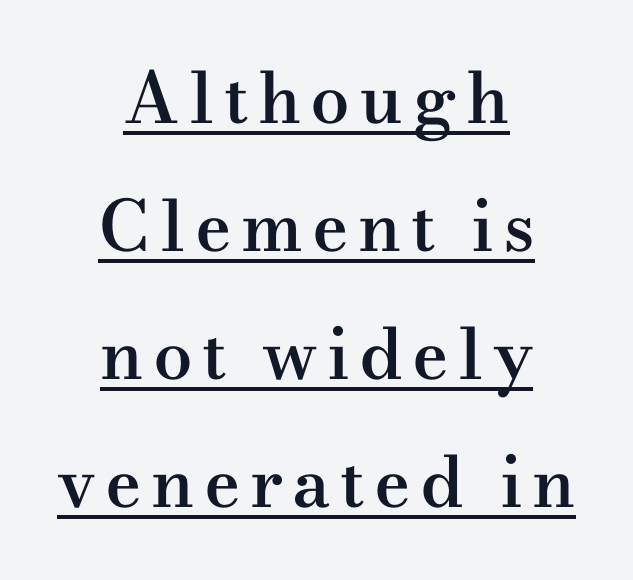
{"serif": "yes", "italic": "no", "bold": "semi", "weight": "semibold", "width": "wide", "stroke_contrast": "medium", "x_height": "small", "monospaced": "no", "underline": "yes", "align": "center", "line_spacing_ratio": 1.83, "glyph_px": 70}
